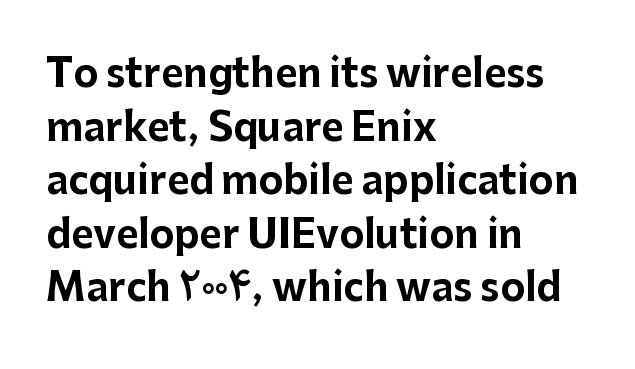
Q: Is the text bold? A: Yes.
Q: Is the text italic (slanted)? A: No, it is upright.
Q: Is the typeface a serif or a sans-serif typeface? A: Sans-serif.
Q: Is the text underlined? A: No.
Q: How is the paragraph aligned? A: Left-aligned.
Q: Is the spacing between letters normal or unusually wide? A: Normal.
Q: Is the spacing between lines tight, normal or loose? A: Normal.
Q: Width (condensed, normal, or wide)? A: Normal.
Q: Stroke contrast? A: Low.
Q: x-height? A: Medium.
Q: Monospaced? A: No.
